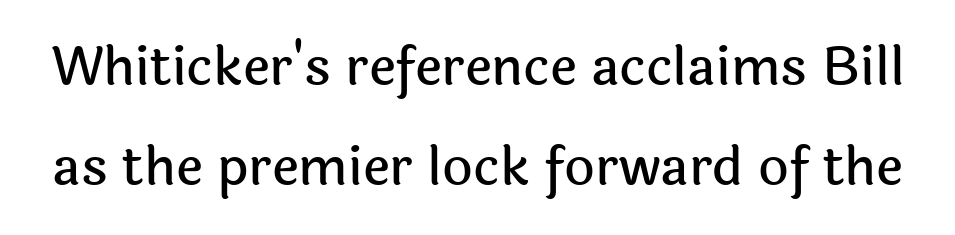
Q: Is the text italic (slanted)? A: No, it is upright.
Q: Is the typeface a serif or a sans-serif typeface? A: Sans-serif.
Q: Is the text underlined? A: No.
Q: Is the spacing between letters normal or unusually wide? A: Normal.
Q: Width (condensed, normal, or wide)? A: Normal.
Q: x-height? A: Medium.
Q: Monospaced? A: No.
